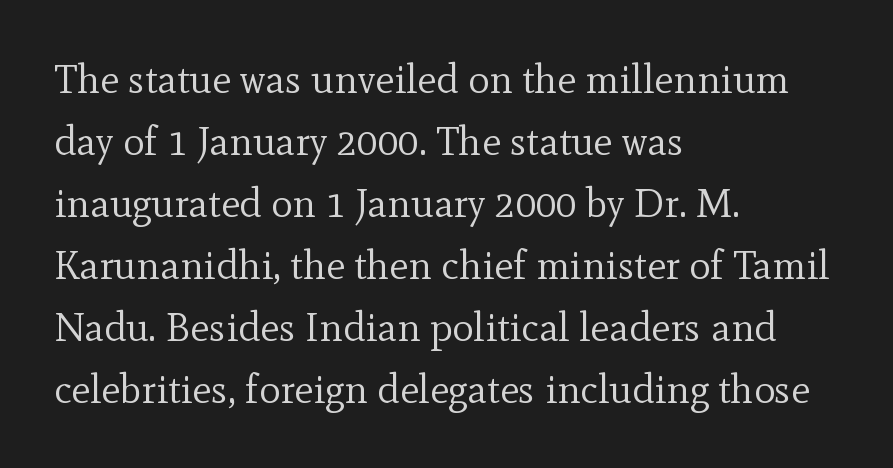
Q: Is the text bold? A: No.
Q: Is the text italic (slanted)? A: No, it is upright.
Q: Is the typeface a serif or a sans-serif typeface? A: Serif.
Q: Is the text underlined? A: No.
Q: How is the paragraph aligned? A: Left-aligned.
Q: Is the spacing between letters normal or unusually wide? A: Normal.
Q: Is the spacing between lines tight, normal or loose? A: Normal.
Q: Width (condensed, normal, or wide)? A: Normal.
Q: x-height? A: Small.
Q: Monospaced? A: No.
